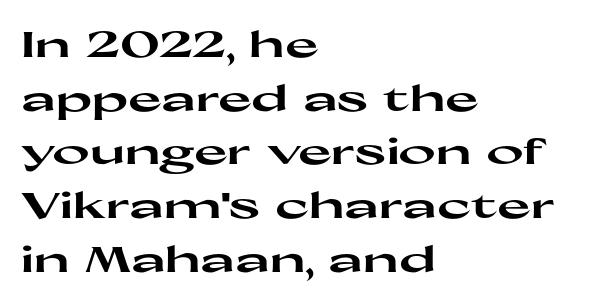
The image shows 36 px heavy, wide sans-serif type, upright; set left-aligned, normal line spacing (1.49x), normal letter spacing, not underlined; high stroke contrast and a medium x-height.
